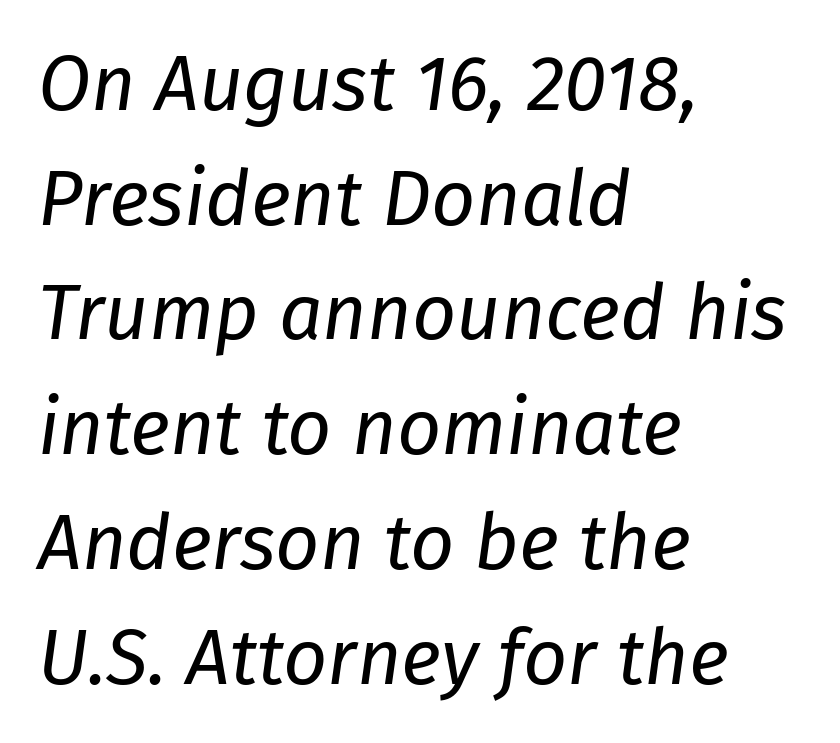
Q: Is the text bold? A: No.
Q: Is the text italic (slanted)? A: Yes, it leans right by about 8 degrees.
Q: Is the text underlined? A: No.
Q: How is the paragraph aligned? A: Left-aligned.
Q: Is the spacing between letters normal or unusually wide? A: Normal.
Q: Is the spacing between lines tight, normal or loose? A: Normal.
Q: Width (condensed, normal, or wide)? A: Normal.
Q: Stroke contrast? A: Low.
Q: x-height? A: Medium.
Q: Monospaced? A: No.
